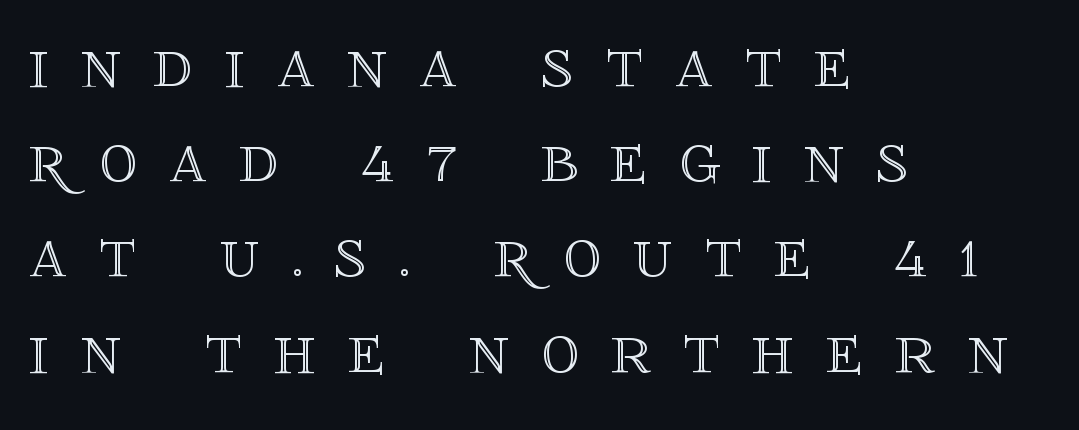
The image shows 75 px text type, upright; set left-aligned, normal line spacing (1.27x), unusually wide letter spacing (+0.43 em), not underlined; a large x-height.
